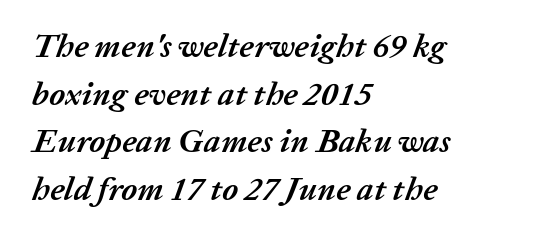
The image shows 33 px semibold type, italic (leaning right); set left-aligned, normal line spacing (1.44x), normal letter spacing, not underlined; low stroke contrast and a medium x-height.
